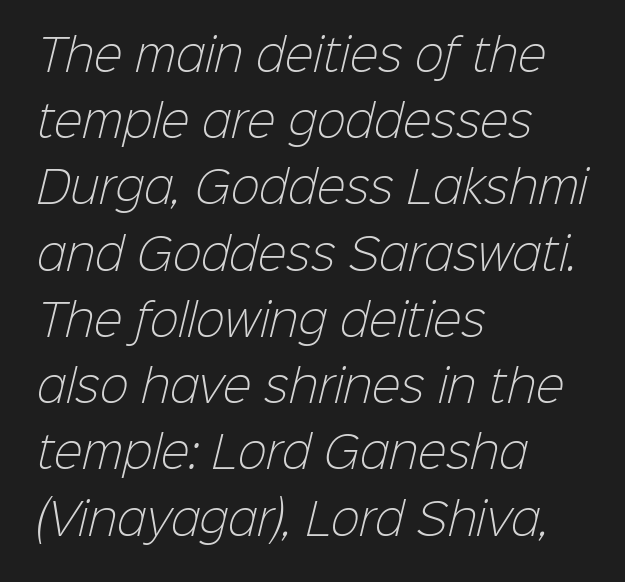
Q: Is the text bold? A: No.
Q: Is the typeface a serif or a sans-serif typeface? A: Sans-serif.
Q: Is the text underlined? A: No.
Q: How is the paragraph aligned? A: Left-aligned.
Q: Is the spacing between letters normal or unusually wide? A: Normal.
Q: Is the spacing between lines tight, normal or loose? A: Normal.
Q: Width (condensed, normal, or wide)? A: Normal.
Q: Stroke contrast? A: Low.
Q: x-height? A: Medium.
Q: Monospaced? A: No.
